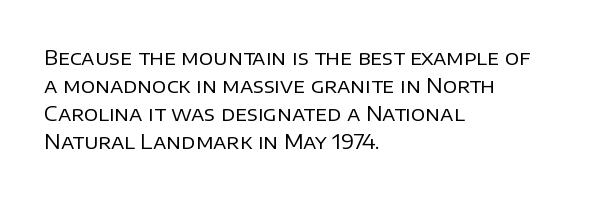
{"italic": "no", "bold": "no", "underline": "no", "align": "left", "line_spacing": "normal", "line_spacing_ratio": 1.4, "letter_spacing": "normal", "letter_spacing_em": 0.0, "glyph_px": 20}
